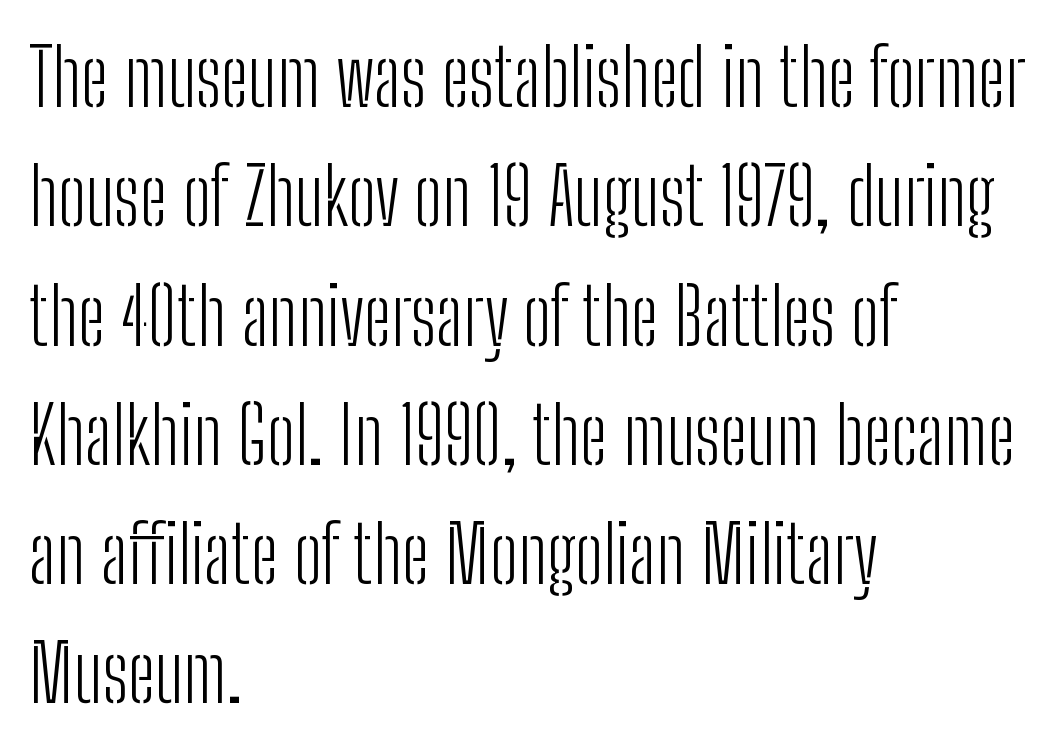
The image shows 79 px light, condensed sans-serif type, upright; set left-aligned, normal line spacing (1.51x), normal letter spacing, not underlined; low stroke contrast and a medium x-height.
